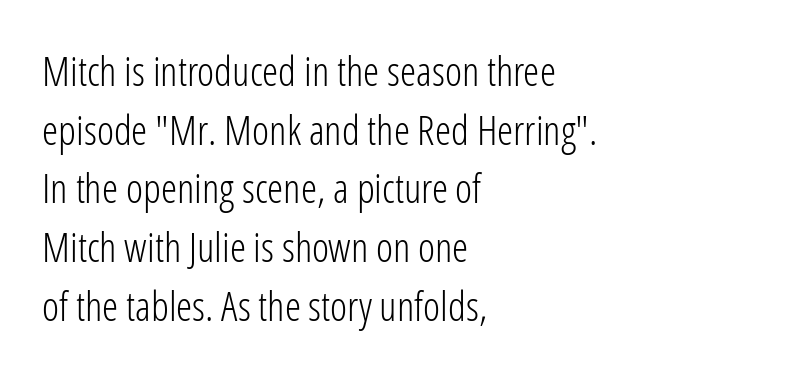
Decoration check: the copy has no underline. The paragraph has a hard left edge and a soft right edge. You can tell from the bare stems that sans-serif type was used. Does the lettering tilt? It doesn't — this is upright.
